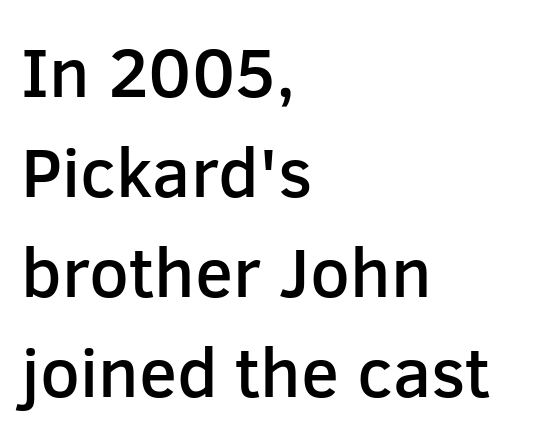
{"serif": "no", "italic": "no", "bold": "semi", "weight": "semibold", "width": "normal", "stroke_contrast": "low", "x_height": "medium", "monospaced": "no", "underline": "no", "align": "left", "line_spacing": "normal", "line_spacing_ratio": 1.43, "letter_spacing": "normal", "letter_spacing_em": 0.0, "glyph_px": 70}
